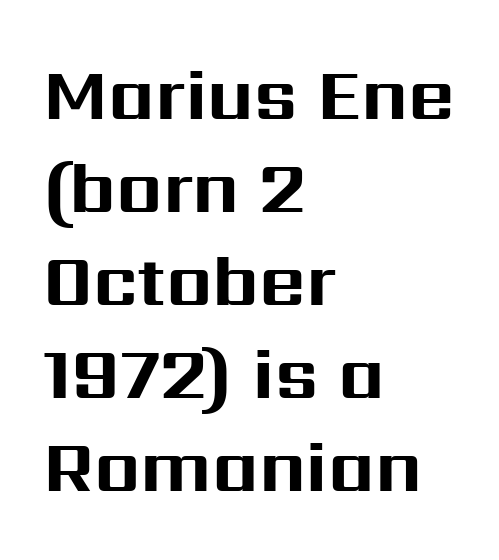
{"serif": "no", "italic": "no", "bold": "yes", "weight": "bold", "width": "normal", "stroke_contrast": "medium", "x_height": "medium", "monospaced": "no", "underline": "no", "align": "left", "line_spacing": "normal", "line_spacing_ratio": 1.29, "letter_spacing": "normal", "letter_spacing_em": 0.0, "glyph_px": 72}
